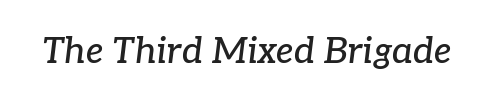
Q: Is the text italic (slanted)? A: Yes, it leans right by about 7 degrees.
Q: Is the typeface a serif or a sans-serif typeface? A: Serif.
Q: Is the text underlined? A: No.
Q: Is the spacing between letters normal or unusually wide? A: Normal.
Q: Width (condensed, normal, or wide)? A: Normal.
Q: Stroke contrast? A: Low.
Q: x-height? A: Medium.
Q: Monospaced? A: No.
